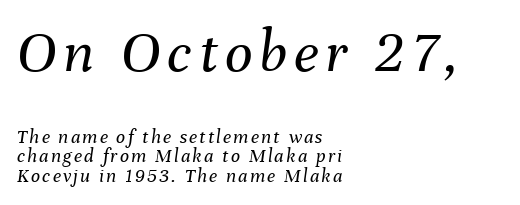
The image shows 61 px regular-weight type, italic (leaning right); set left-aligned, tight line spacing (0.97x), not underlined; the first (top) block is 3.05x larger; medium stroke contrast and a medium x-height.
